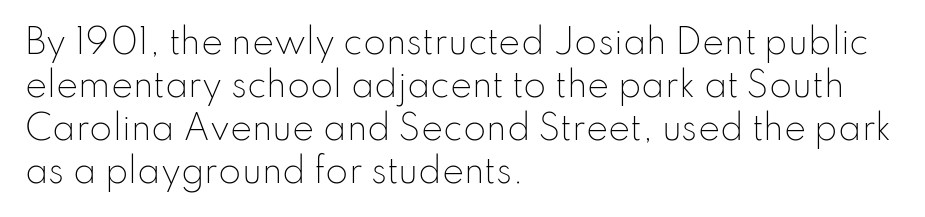
Q: Is the text bold? A: No.
Q: Is the text italic (slanted)? A: No, it is upright.
Q: Is the typeface a serif or a sans-serif typeface? A: Sans-serif.
Q: Is the text underlined? A: No.
Q: How is the paragraph aligned? A: Left-aligned.
Q: Is the spacing between letters normal or unusually wide? A: Normal.
Q: Is the spacing between lines tight, normal or loose? A: Normal.
Q: Width (condensed, normal, or wide)? A: Normal.
Q: Stroke contrast? A: Low.
Q: x-height? A: Small.
Q: Monospaced? A: No.
